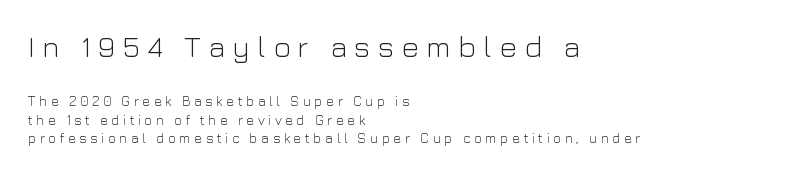
{"serif": "no", "italic": "no", "bold": "no", "weight": "light", "width": "normal", "stroke_contrast": "low", "x_height": "medium", "monospaced": "no", "underline": "no", "align": "left", "line_spacing": "normal", "line_spacing_ratio": 1.33, "letter_spacing": "wide", "letter_spacing_em": 0.24, "larger_block": "first", "size_ratio": 2.14, "glyph_px": 30}
